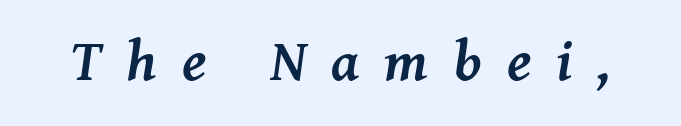
{"serif": "yes", "italic": "yes", "lean": "right", "slant_degrees": 8, "bold": "yes", "weight": "semibold", "width": "normal", "stroke_contrast": "medium", "x_height": "medium", "monospaced": "no", "underline": "no", "letter_spacing": "wide", "letter_spacing_em": 0.43, "glyph_px": 58}
